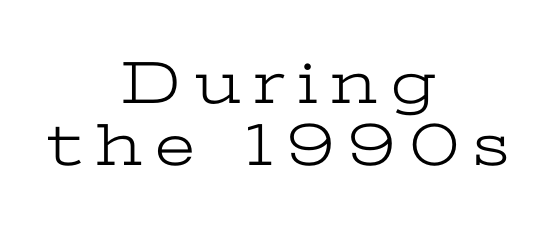
{"serif": "yes", "italic": "no", "bold": "no", "weight": "light", "width": "wide", "stroke_contrast": "low", "x_height": "medium", "monospaced": "no", "underline": "no", "align": "center", "line_spacing": "tight", "line_spacing_ratio": 1.01, "letter_spacing": "wide", "letter_spacing_em": 0.22, "glyph_px": 61}
